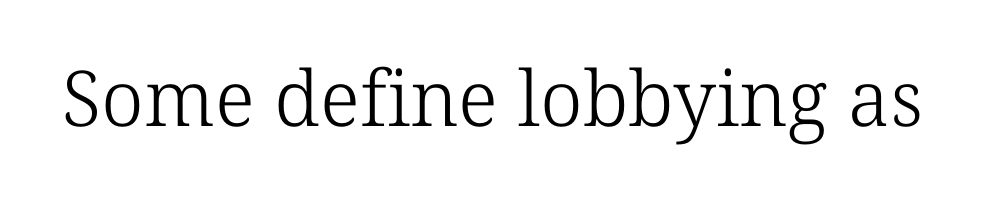
The image shows 77 px light serif type; set normal letter spacing, not underlined; low stroke contrast and a medium x-height.
